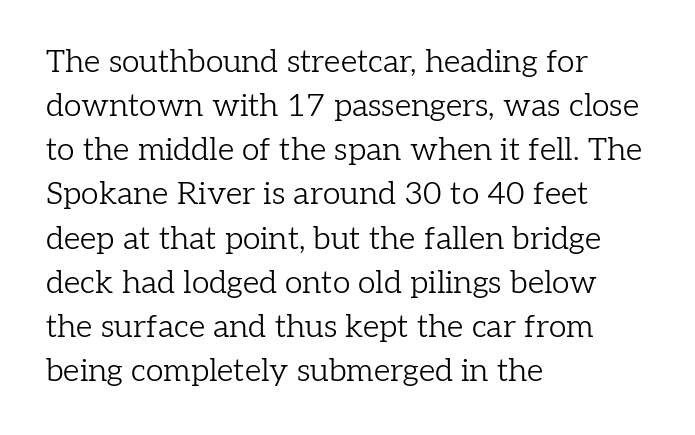
A quiet, ordinary-to-light weight characterises the typeface. Observe the ordinary spacing: letters are neighbours, not strangers. These lines sit exactly where default settings would place them. Varying glyph widths throughout — classic text-font behaviour. Upright lettering throughout.
